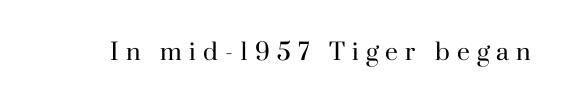
{"italic": "no", "bold": "no", "underline": "no", "letter_spacing": "wide", "letter_spacing_em": 0.31, "glyph_px": 23}
